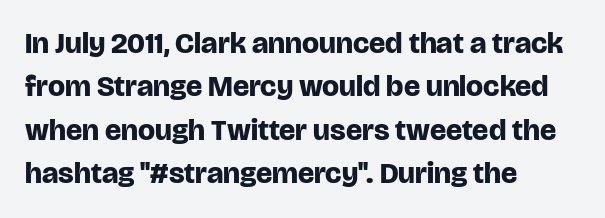
The image shows 30 px bold sans-serif type, upright; set left-aligned, normal line spacing (1.45x), normal letter spacing, not underlined; low stroke contrast and a large x-height.
